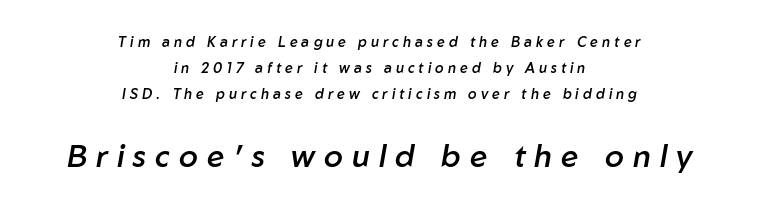
The image shows 31 px semibold type, italic (leaning right); set centered, line spacing 1.86x, unusually wide letter spacing (+0.29 em), not underlined; the second (bottom) block is 2.21x larger; low stroke contrast and a medium x-height.
